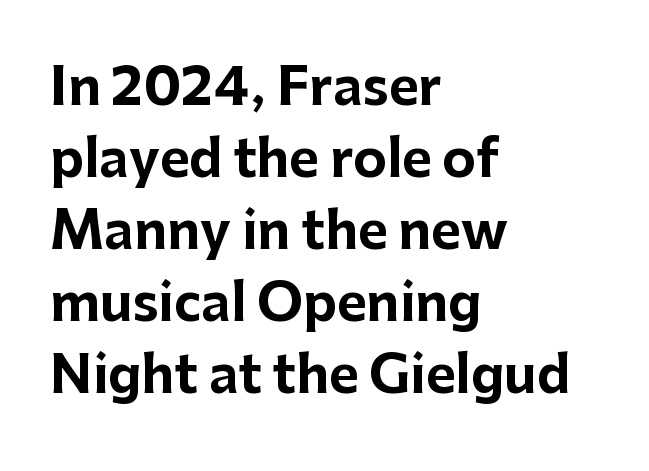
A bare baseline throughout the passage. Teacher's note: observe the even left margin — that is flush-left alignment. The type family on display is of the sans-serif kind. The passage shown stacks its lines at a standard gap. Character widths vary here, with narrow letters taking less room than wide ones. Is the letter spacing exaggerated? No — it looks like the ordinary default.
